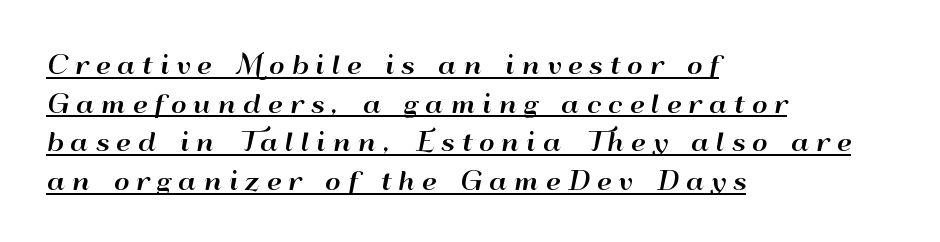
Q: Is the text italic (slanted)? A: Yes.
Q: Is the text underlined? A: Yes.
Q: How is the paragraph aligned? A: Left-aligned.
Q: Is the spacing between letters normal or unusually wide? A: Unusually wide.
Q: Is the spacing between lines tight, normal or loose? A: Normal.
